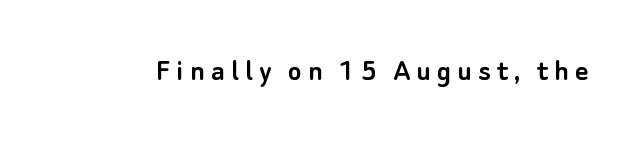
Q: Is the text italic (slanted)? A: No, it is upright.
Q: Is the typeface a serif or a sans-serif typeface? A: Sans-serif.
Q: Is the text underlined? A: No.
Q: Is the spacing between letters normal or unusually wide? A: Unusually wide.
Q: Width (condensed, normal, or wide)? A: Normal.
Q: Stroke contrast? A: Low.
Q: x-height? A: Small.
Q: Monospaced? A: No.
